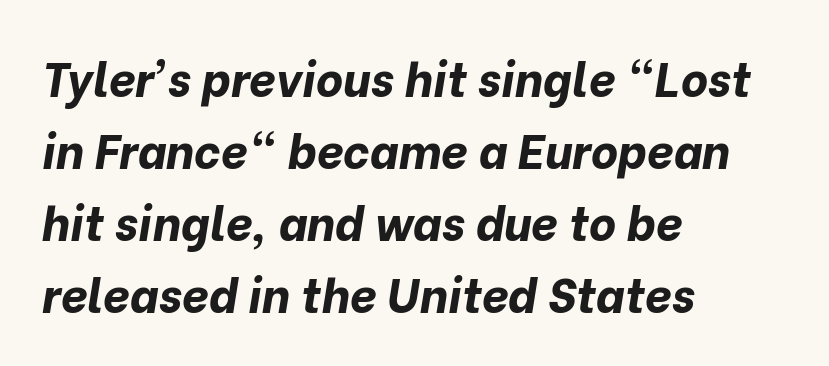
In terms of weight, the rendering is a true, heavy bold. Yep, that's italic — everything's leaning. Unmarked baselines from the first word to the last. Baseline-to-baseline distance is the conventional proportion of letter height. Varying glyph widths throughout — classic text-font behaviour. No extra tracking has been applied to these lines.
